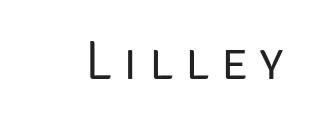
Here the designer chose a conventional face with non-uniform glyph widths. Do the letters lean? They stand straight. You could only call the tracking loose — the letters float apart. The designer went with a sans here, leaving each stem footless.
